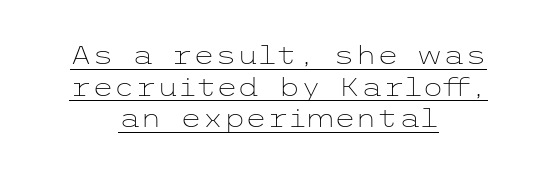
How would I describe the line gaps? Plain and ordinary. Unbolded letterforms with no extra heft. The string is rendered with underlining switched on. Does the lettering tilt? It doesn't — this is upright. Layout note: lines centered.
